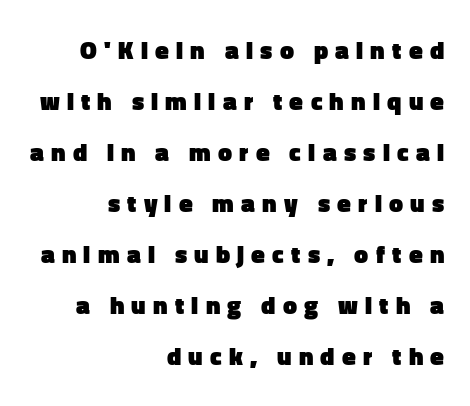
Which margin do the lines hug? The right one — the left edge is uneven. You'd pick this weight for a headline — it's a proper bold. This is roman type, the default non-slanted kind. A great deal of white space separates one row of letters from the next.
